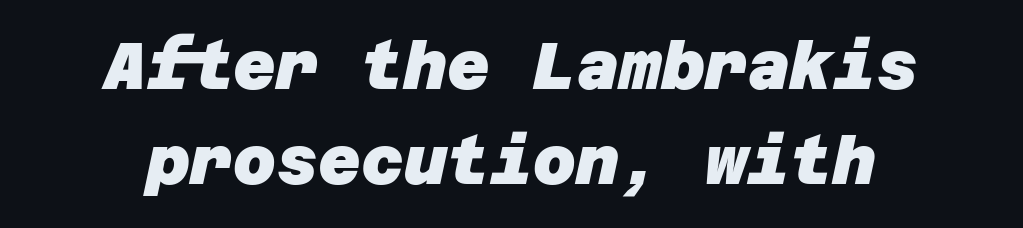
Notice how descenders clear the ascenders below comfortably — that's standard leading. Each letter's strokes conclude bluntly, with no projecting serifs. The rag falls on both sides of this text block equally. A full-strength bold gives these letters their thick strokes.
